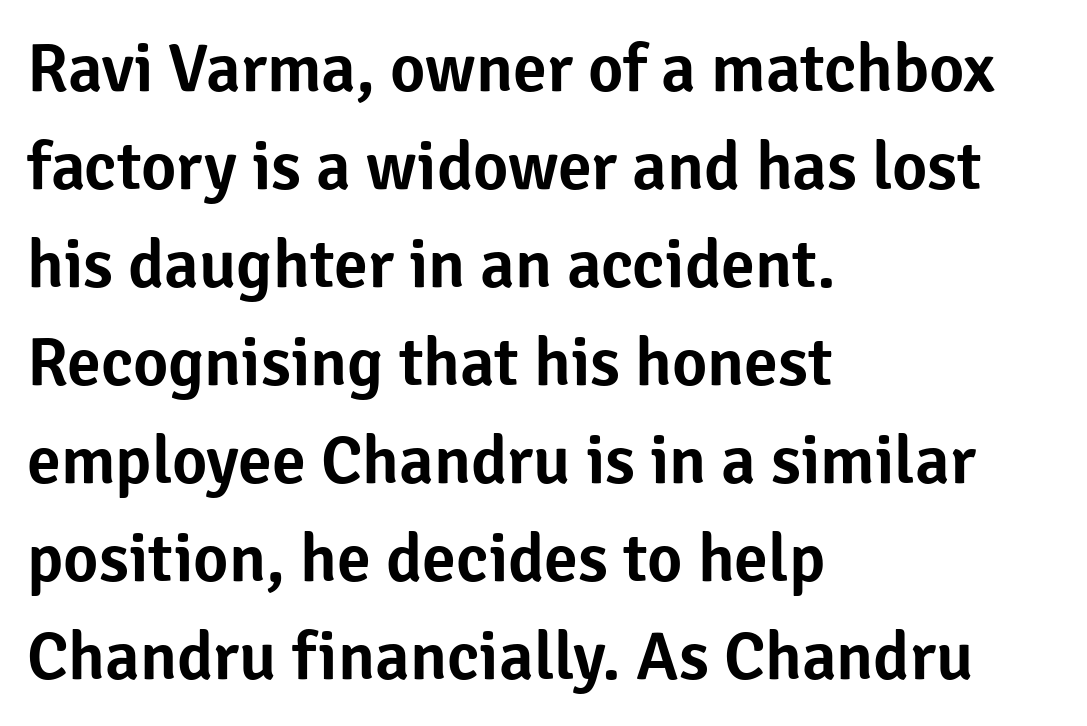
The image shows 68 px sans-serif type, upright; set left-aligned, normal line spacing (1.44x), normal letter spacing, not underlined; low stroke contrast and a medium x-height.
